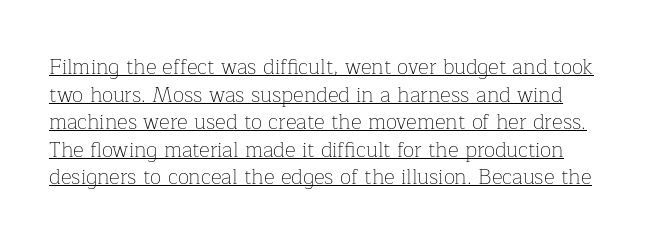
Q: Is the text bold? A: No.
Q: Is the text italic (slanted)? A: No, it is upright.
Q: Is the text underlined? A: Yes.
Q: Is the spacing between letters normal or unusually wide? A: Normal.
Q: Is the spacing between lines tight, normal or loose? A: Normal.
